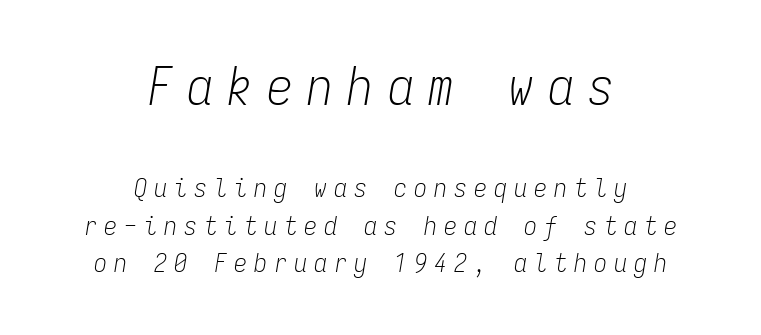
{"italic": "yes", "lean": "right", "slant_degrees": 9, "bold": "no", "weight": "light", "width": "condensed", "stroke_contrast": "low", "x_height": "medium", "monospaced": "yes", "underline": "no", "align": "center", "line_spacing": "normal", "line_spacing_ratio": 1.45, "letter_spacing": "wide", "letter_spacing_em": 0.27, "larger_block": "first", "size_ratio": 2.0, "glyph_px": 52}
